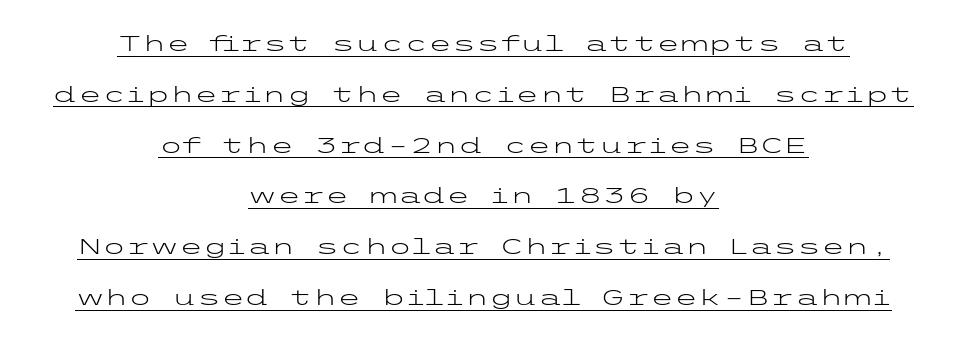
Q: Is the text bold? A: No.
Q: Is the text italic (slanted)? A: No, it is upright.
Q: Is the text underlined? A: Yes.
Q: How is the paragraph aligned? A: Centered.
Q: Is the spacing between letters normal or unusually wide? A: Normal.
Q: Is the spacing between lines tight, normal or loose? A: Loose.
